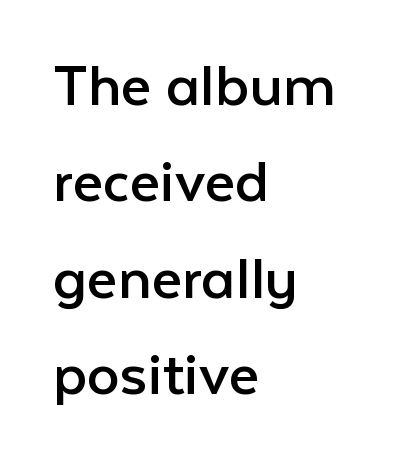
{"serif": "no", "italic": "no", "bold": "no", "weight": "regular", "width": "normal", "stroke_contrast": "low", "x_height": "medium", "monospaced": "no", "underline": "no", "align": "left", "line_spacing": "normal", "line_spacing_ratio": 1.46, "letter_spacing": "normal", "letter_spacing_em": 0.0, "glyph_px": 66}
